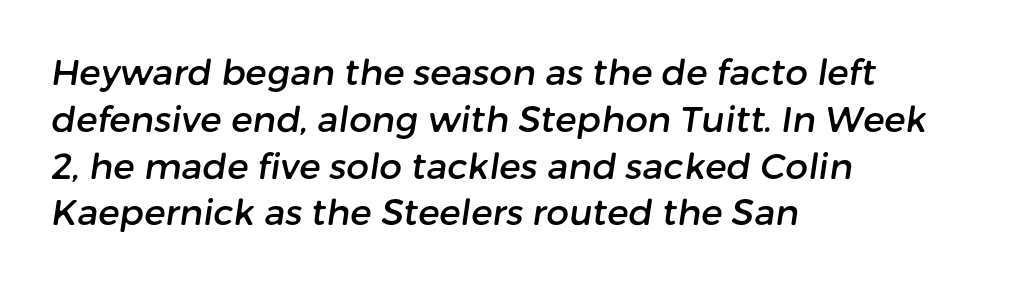
Regarding leading, the lines here are spaced in the standard way. The string is rendered with underlining switched off. The passage is arranged the way most books set body copy — flush left. Is the letter spacing exaggerated? No — it looks like the ordinary default.
